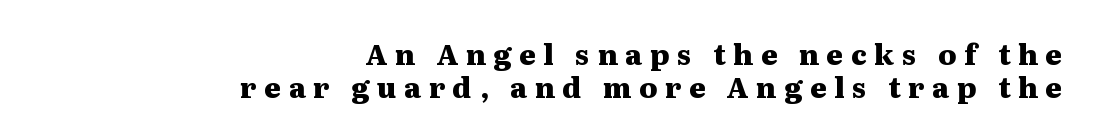
Q: Is the text bold? A: Yes.
Q: Is the text italic (slanted)? A: No, it is upright.
Q: Is the typeface a serif or a sans-serif typeface? A: Serif.
Q: Is the text underlined? A: No.
Q: How is the paragraph aligned? A: Right-aligned.
Q: Is the spacing between letters normal or unusually wide? A: Unusually wide.
Q: Width (condensed, normal, or wide)? A: Wide.
Q: Stroke contrast? A: Medium.
Q: x-height? A: Medium.
Q: Monospaced? A: No.
